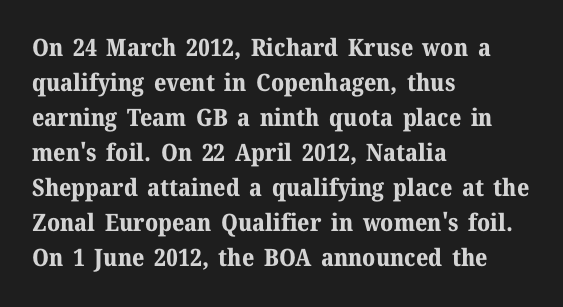
A classic flush-left, rag-right setting is used for this passage. The strokes are fattened all the way to bold. Plain, unruled lines of type. Tracking value appears to be zero — textbook default spacing.
